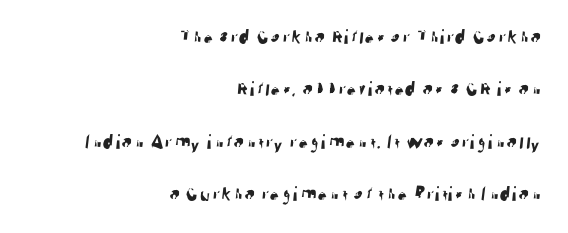
{"underline": "no", "align": "right", "line_spacing": "loose", "line_spacing_ratio": 2.49, "letter_spacing": "normal", "letter_spacing_em": 0.0, "glyph_px": 21}
